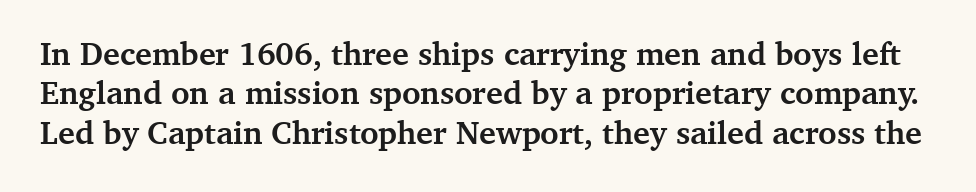
Q: Is the text bold? A: Yes.
Q: Is the text italic (slanted)? A: No, it is upright.
Q: Is the typeface a serif or a sans-serif typeface? A: Serif.
Q: Is the text underlined? A: No.
Q: Is the spacing between letters normal or unusually wide? A: Normal.
Q: Width (condensed, normal, or wide)? A: Normal.
Q: Stroke contrast? A: Medium.
Q: x-height? A: Medium.
Q: Monospaced? A: No.
